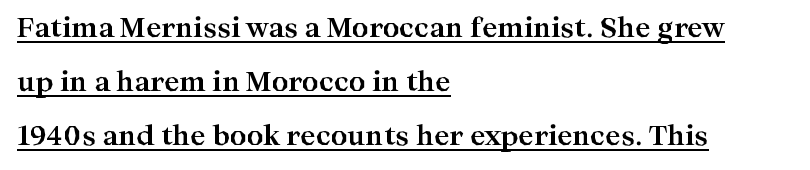
Q: Is the text bold? A: Yes.
Q: Is the text italic (slanted)? A: No, it is upright.
Q: Is the text underlined? A: Yes.
Q: How is the paragraph aligned? A: Left-aligned.
Q: Is the spacing between letters normal or unusually wide? A: Normal.
Q: Is the spacing between lines tight, normal or loose? A: Loose.
